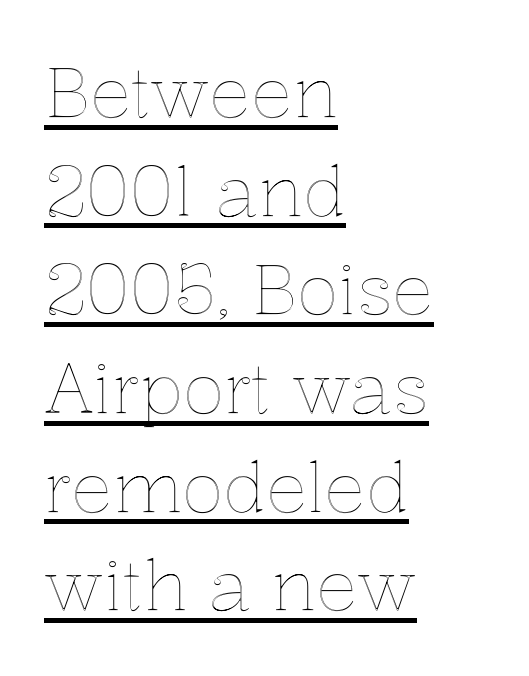
{"italic": "no", "width": "normal", "x_height": "medium", "monospaced": "no", "underline": "yes", "align": "left", "line_spacing": "normal", "line_spacing_ratio": 1.43, "letter_spacing": "normal", "letter_spacing_em": 0.0, "glyph_px": 69}
